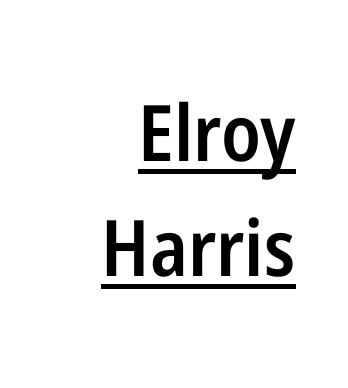
Q: Is the text bold? A: Semi-bold.
Q: Is the text italic (slanted)? A: No, it is upright.
Q: Is the typeface a serif or a sans-serif typeface? A: Sans-serif.
Q: Is the text underlined? A: Yes.
Q: How is the paragraph aligned? A: Right-aligned.
Q: Is the spacing between letters normal or unusually wide? A: Normal.
Q: Is the spacing between lines tight, normal or loose? A: Normal.
Q: Width (condensed, normal, or wide)? A: Condensed.
Q: Stroke contrast? A: Low.
Q: x-height? A: Medium.
Q: Monospaced? A: No.
